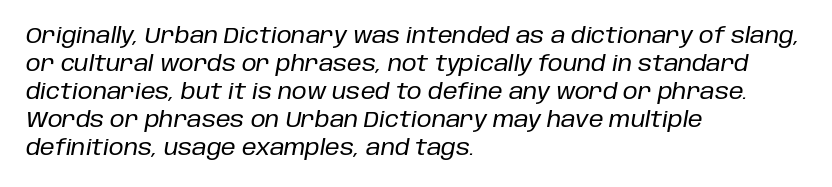
Q: Is the text italic (slanted)? A: Yes, it leans right by about 10 degrees.
Q: Is the text underlined? A: No.
Q: How is the paragraph aligned? A: Left-aligned.
Q: Is the spacing between letters normal or unusually wide? A: Normal.
Q: Is the spacing between lines tight, normal or loose? A: Normal.
